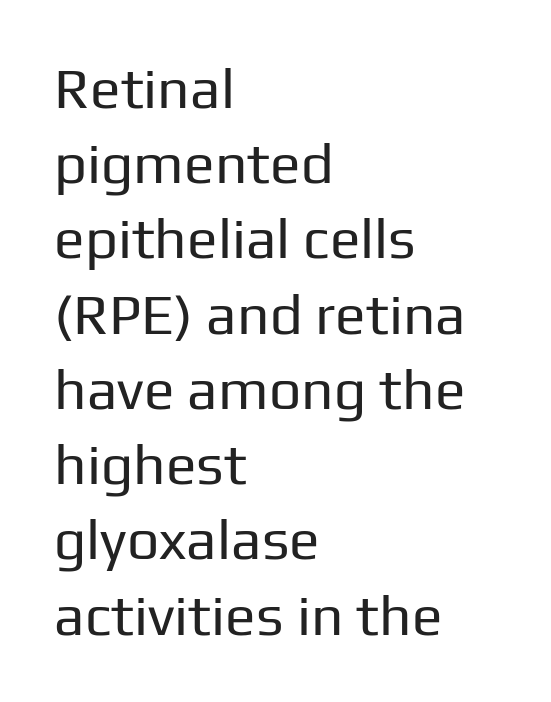
The lettering stays uniformly vertical, giving the passage a roman look. Is the block centered? No — it sits flush against the left margin. These lines are composed in type without serifs. This sample uses plain, unmodified letter spacing. Each row of text sits above clean, open space. The strokes are not fattened; the text isn't bold.
